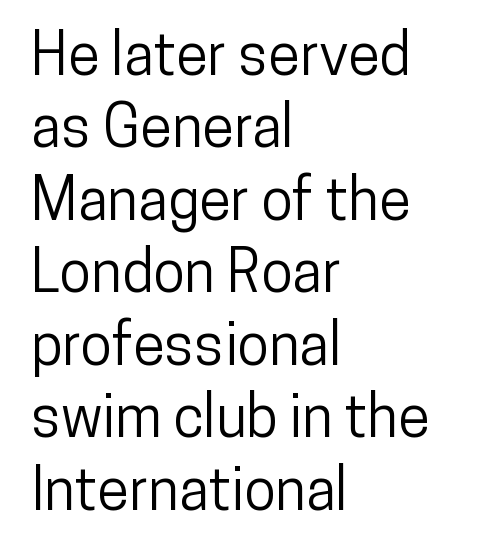
The image shows 58 px condensed sans-serif type, upright; set left-aligned, normal line spacing (1.25x), normal letter spacing, not underlined; low stroke contrast and a medium x-height.
